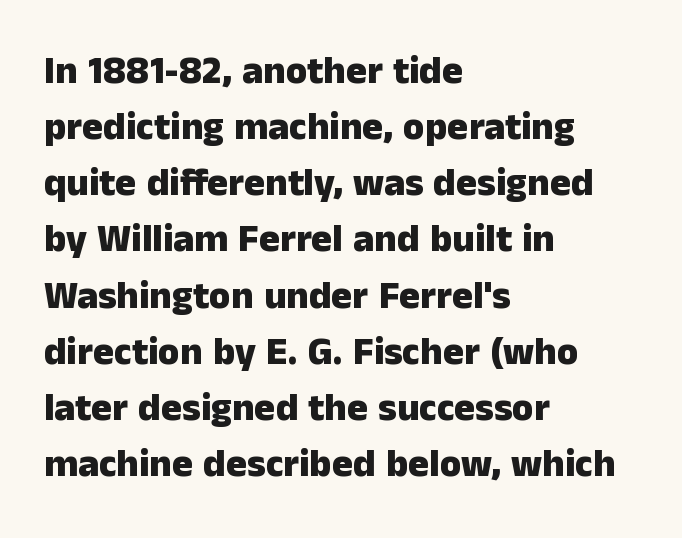
Q: Is the text bold? A: Yes.
Q: Is the text italic (slanted)? A: No, it is upright.
Q: Is the typeface a serif or a sans-serif typeface? A: Sans-serif.
Q: Is the text underlined? A: No.
Q: How is the paragraph aligned? A: Left-aligned.
Q: Is the spacing between letters normal or unusually wide? A: Normal.
Q: Is the spacing between lines tight, normal or loose? A: Normal.
Q: Width (condensed, normal, or wide)? A: Normal.
Q: Stroke contrast? A: Low.
Q: x-height? A: Medium.
Q: Monospaced? A: No.
